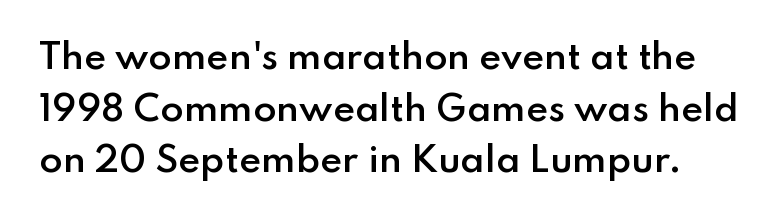
{"serif": "no", "italic": "no", "bold": "semi", "weight": "semibold", "width": "normal", "stroke_contrast": "low", "x_height": "small", "monospaced": "no", "underline": "no", "line_spacing": "normal", "line_spacing_ratio": 1.52, "letter_spacing": "normal", "letter_spacing_em": 0.0, "glyph_px": 34}
